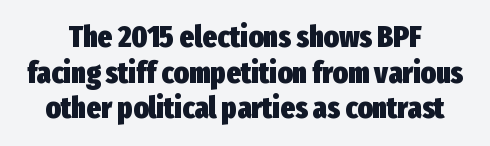
Q: Is the text bold? A: Yes.
Q: Is the text italic (slanted)? A: No, it is upright.
Q: Is the typeface a serif or a sans-serif typeface? A: Sans-serif.
Q: Is the text underlined? A: No.
Q: Is the spacing between letters normal or unusually wide? A: Normal.
Q: Is the spacing between lines tight, normal or loose? A: Tight.
Q: Width (condensed, normal, or wide)? A: Condensed.
Q: Stroke contrast? A: Low.
Q: x-height? A: Medium.
Q: Monospaced? A: No.
